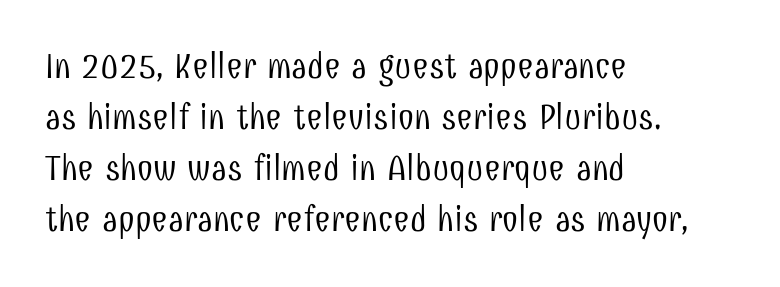
The image shows 36 px light, condensed sans-serif type, upright; set left-aligned, normal line spacing (1.42x), normal letter spacing, not underlined; low stroke contrast and a medium x-height.
